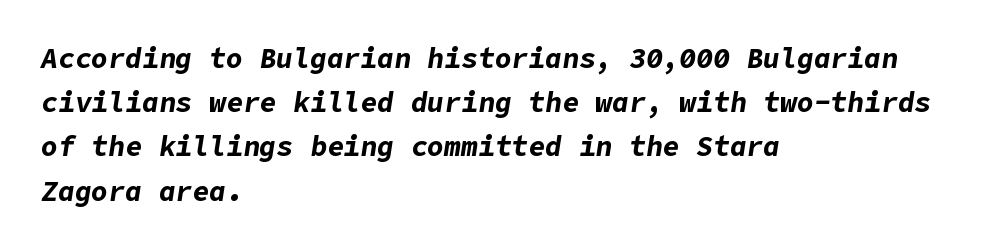
The image shows 28 px bold type, italic (leaning right); set left-aligned, normal line spacing (1.58x), normal letter spacing, not underlined; low stroke contrast and a medium x-height.
